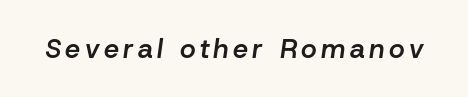
{"italic": "yes", "lean": "right", "slant_degrees": 8, "bold": "semi", "underline": "no", "glyph_px": 27}
